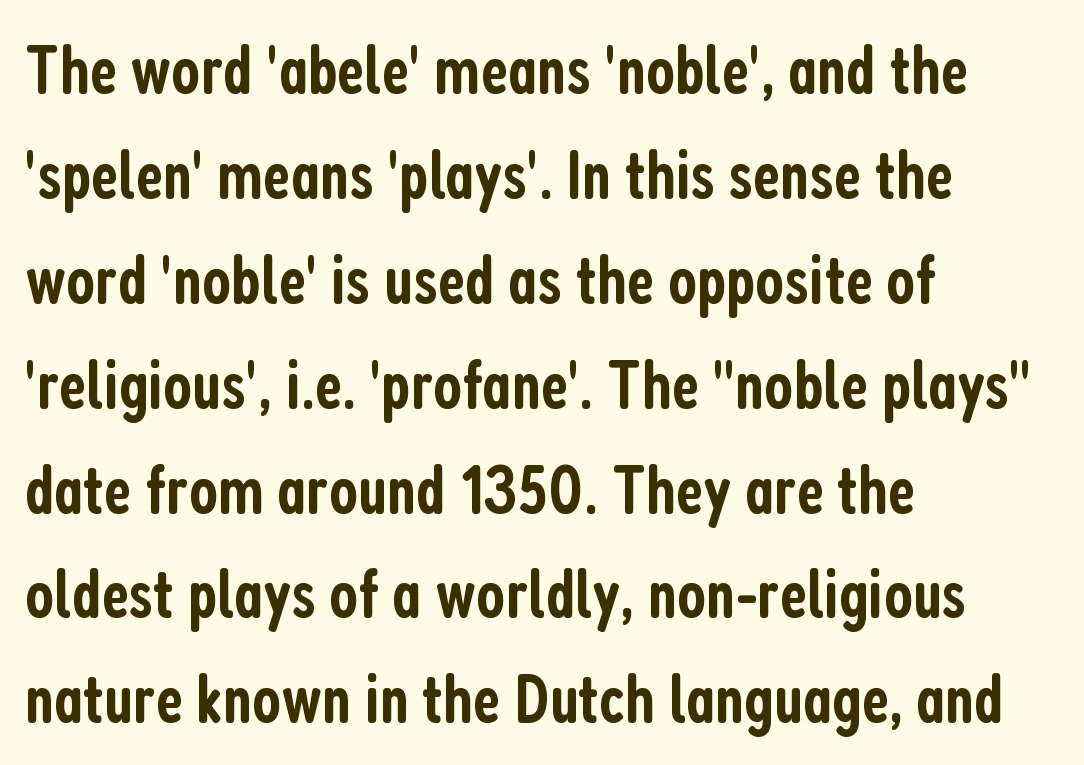
The face used here is a semibold: visibly heavier than regular, lighter than bold. Typographically, this falls in the sans-serif category. Character widths vary here, with narrow letters taking less room than wide ones. When letters stand straight like this, we call the style roman or upright. Horizontally, the lines are justified to the leading edge only. Tracking here is standard; glyphs follow each other at the usual distance.
